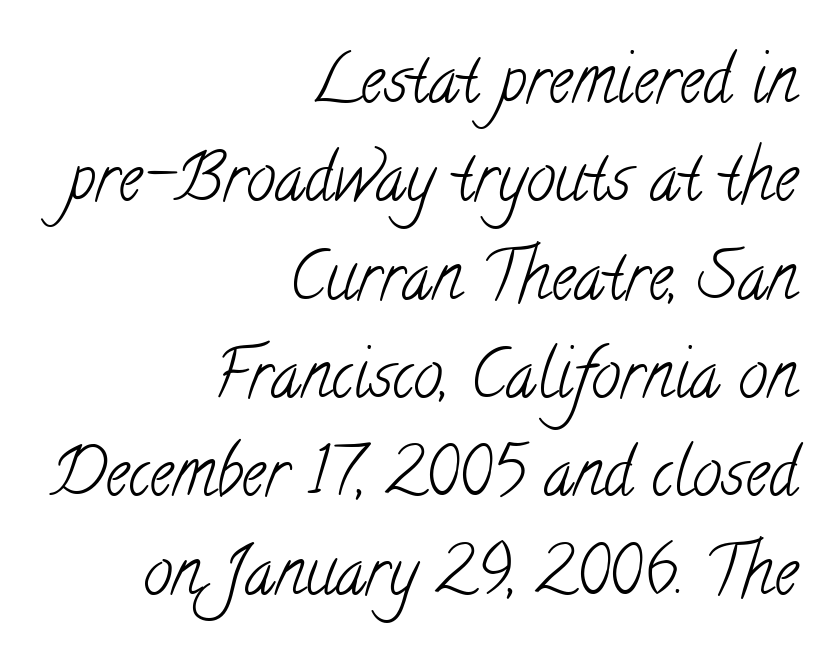
The image shows 66 px light, condensed serif type; set right-aligned, normal line spacing (1.49x), normal letter spacing, not underlined; low stroke contrast and a small x-height.
